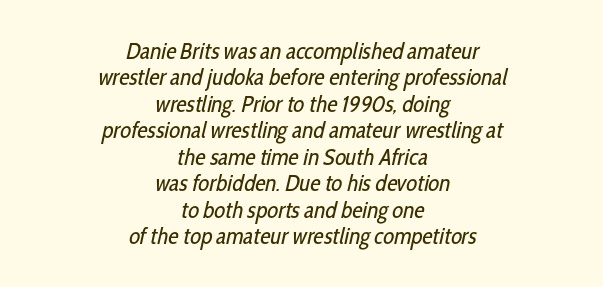
Q: Is the text bold? A: No.
Q: Is the text underlined? A: No.
Q: How is the paragraph aligned? A: Centered.
Q: Is the spacing between letters normal or unusually wide? A: Normal.
Q: Is the spacing between lines tight, normal or loose? A: Tight.
